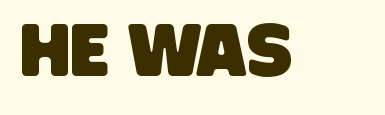
The rendering shows plain stroke endings on the letterforms — a sans-serif design. Descender tails drop into unmarked territory. Observe the ordinary spacing: letters are neighbours, not strangers. Do the characters align in a grid? No, the font is proportional.
